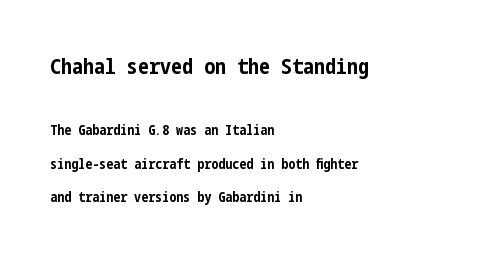
The image shows 22 px bold type, upright; set left-aligned, loose line spacing (2.39x), normal letter spacing, not underlined; the first (top) block is 1.57x larger.
